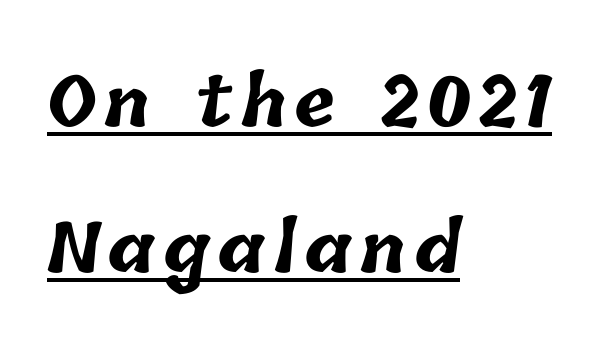
Looks like regular typesetting: each glyph gets only the width it needs. Each glyph is drawn with heavy, bold strokes. Leading is clearly above the norm, producing a sparse column. A rule runs beneath these lines of type. The lines in this sample share a left origin and differ only in where they stop.
